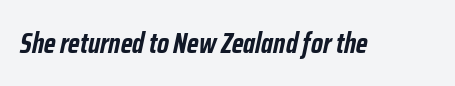
Q: Is the text bold? A: Yes.
Q: Is the text italic (slanted)? A: Yes, it leans right by about 12 degrees.
Q: Is the text underlined? A: No.
Q: Is the spacing between letters normal or unusually wide? A: Normal.
Q: Width (condensed, normal, or wide)? A: Condensed.
Q: Stroke contrast? A: Low.
Q: x-height? A: Medium.
Q: Monospaced? A: No.
